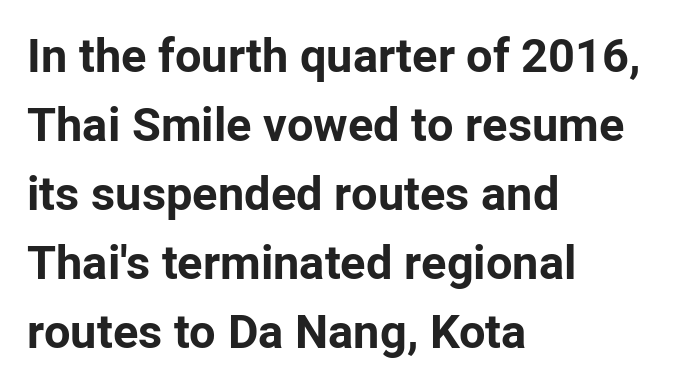
{"serif": "no", "italic": "no", "bold": "yes", "weight": "bold", "width": "normal", "stroke_contrast": "low", "x_height": "medium", "monospaced": "no", "underline": "no", "align": "left", "line_spacing": "normal", "line_spacing_ratio": 1.47, "letter_spacing": "normal", "letter_spacing_em": 0.0, "glyph_px": 47}
